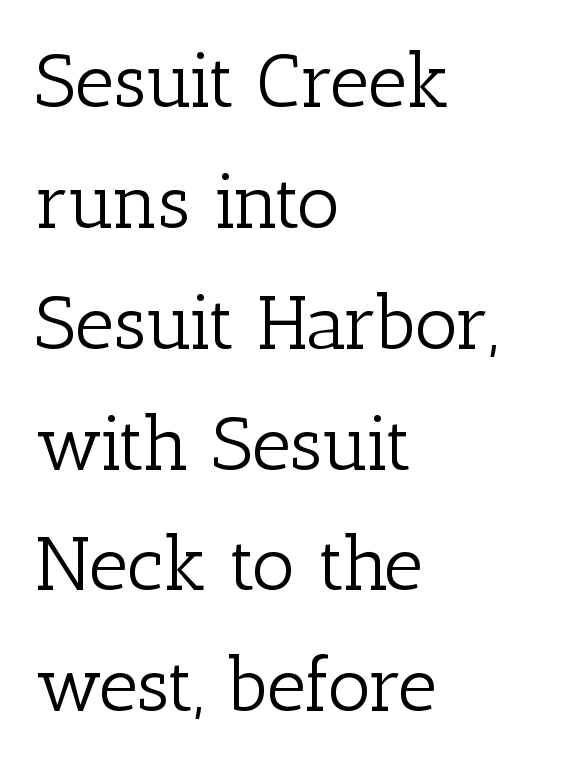
The image shows 76 px light serif type, upright; set left-aligned, normal line spacing (1.59x), normal letter spacing, not underlined; low stroke contrast and a medium x-height.
